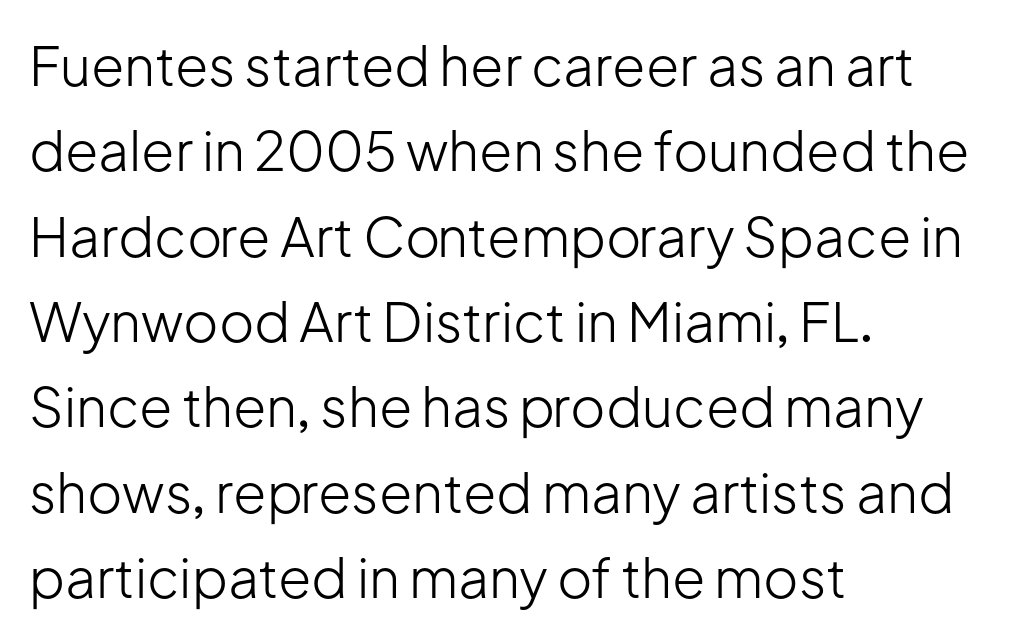
The image shows 54 px light sans-serif type, upright; set left-aligned, normal line spacing (1.58x), normal letter spacing, not underlined; low stroke contrast and a medium x-height.
